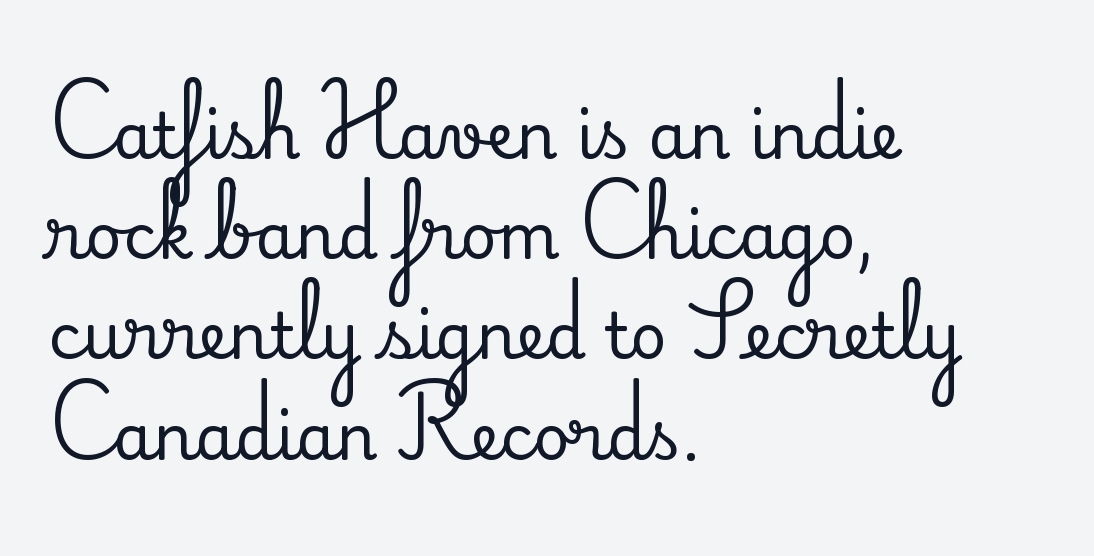
{"serif": "yes", "italic": "no", "width": "normal", "stroke_contrast": "medium", "x_height": "small", "monospaced": "no", "underline": "no", "align": "left", "line_spacing": "normal", "line_spacing_ratio": 1.59, "letter_spacing": "normal", "letter_spacing_em": 0.0, "glyph_px": 63}
